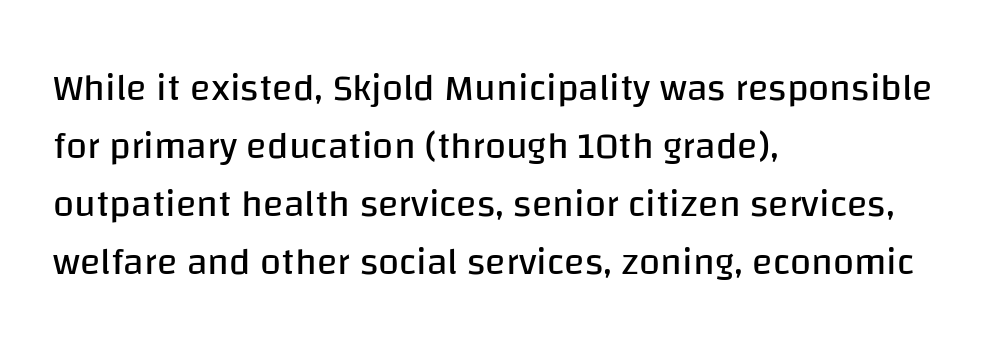
{"serif": "no", "italic": "no", "bold": "no", "weight": "regular", "width": "normal", "stroke_contrast": "low", "x_height": "large", "monospaced": "no", "underline": "no", "align": "left", "line_spacing": "normal", "line_spacing_ratio": 1.53, "letter_spacing": "normal", "letter_spacing_em": 0.0, "glyph_px": 38}
